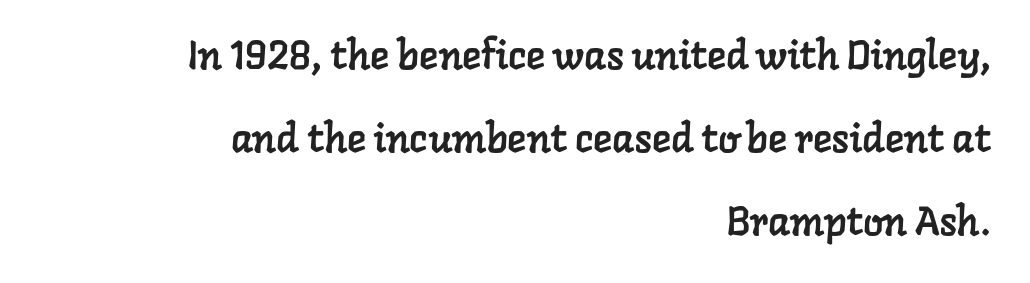
Descender tails drop into unmarked territory. This sample has the flowing, uneven cadence of proportional lettering. Students, note that the glyphs here touch the page at normal intervals. The paragraph shown leans on its right margin. This block would shrink considerably if given ordinary leading; it's expanded now. The font family rendered here belongs to the serif group.
